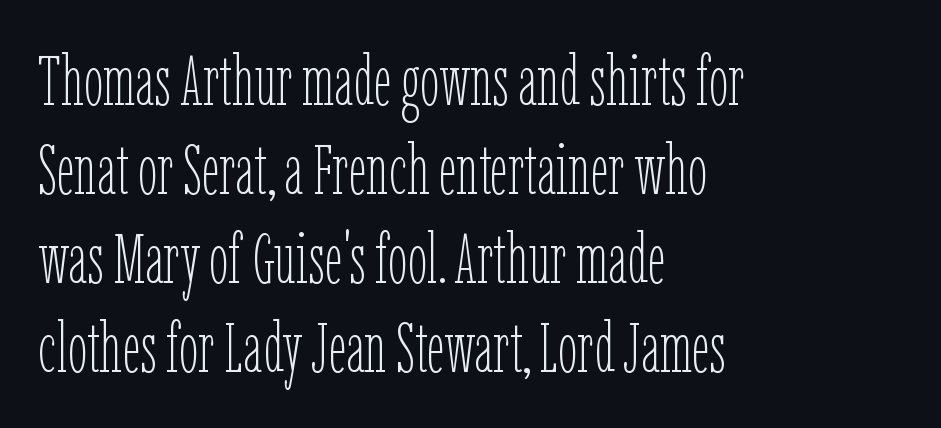
Teacher's note: observe the even left margin — that is flush-left alignment. The passage shown is not bold in any degree. One glance says typical: line gaps are just what's usual. The string is rendered with underlining switched off. Is this a fixed-width face? No — the glyphs have proportional, varying widths. It's the straight-up-and-down kind of type.
